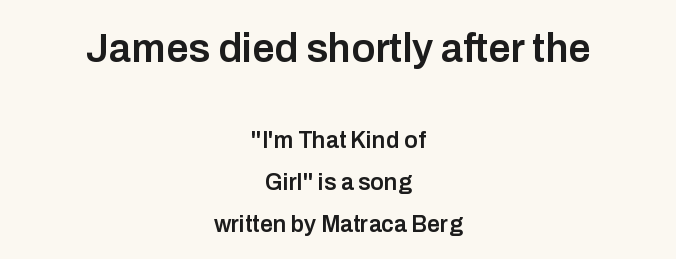
The image shows 40 px semibold sans-serif type, upright; set centered, line spacing 1.82x, normal letter spacing, not underlined; the first (top) block is 1.74x larger; low stroke contrast and a medium x-height.
